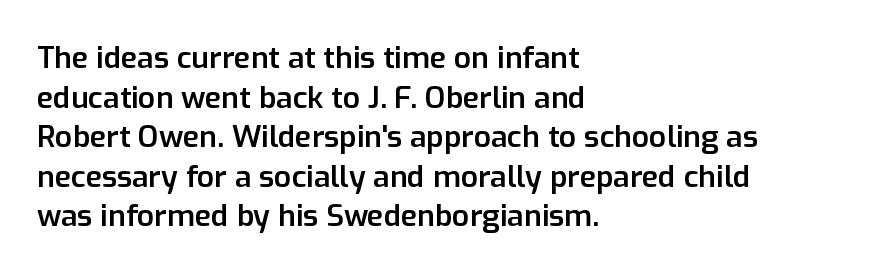
The image shows 30 px semibold sans-serif type, upright; set left-aligned, normal line spacing (1.32x), normal letter spacing, not underlined; low stroke contrast and a medium x-height.
